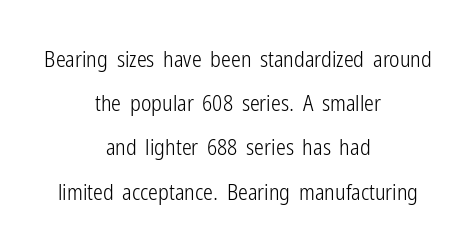
{"italic": "no", "bold": "no", "underline": "no", "align": "center", "line_spacing": "loose", "line_spacing_ratio": 2.01, "letter_spacing": "normal", "letter_spacing_em": 0.0, "glyph_px": 22}
